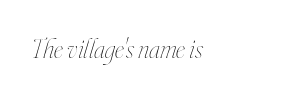
{"italic": "yes", "lean": "right", "slant_degrees": 16, "bold": "no", "underline": "no", "letter_spacing": "normal", "letter_spacing_em": 0.0, "glyph_px": 27}
